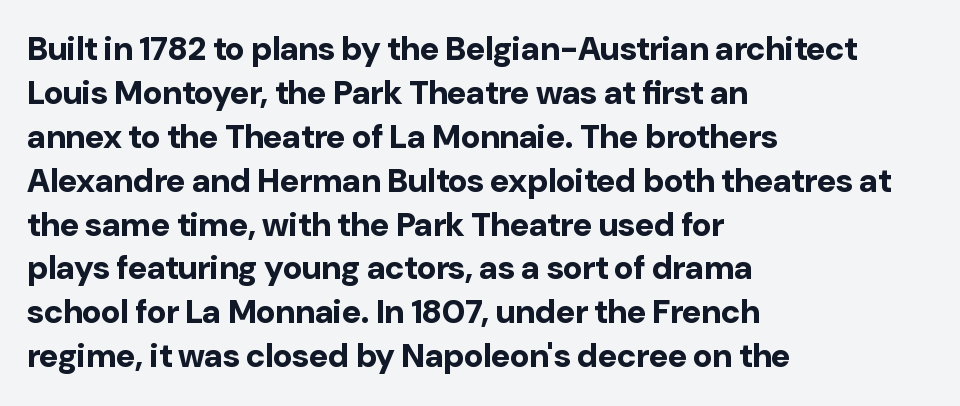
{"serif": "no", "italic": "no", "bold": "yes", "weight": "bold", "width": "normal", "stroke_contrast": "low", "x_height": "medium", "monospaced": "no", "underline": "no", "align": "left", "line_spacing": "normal", "line_spacing_ratio": 1.33, "letter_spacing": "normal", "letter_spacing_em": 0.0, "glyph_px": 33}
